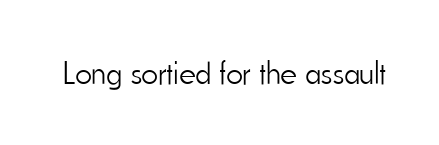
The image shows 32 px light, condensed sans-serif type, upright; set normal letter spacing, not underlined; low stroke contrast and a small x-height.
